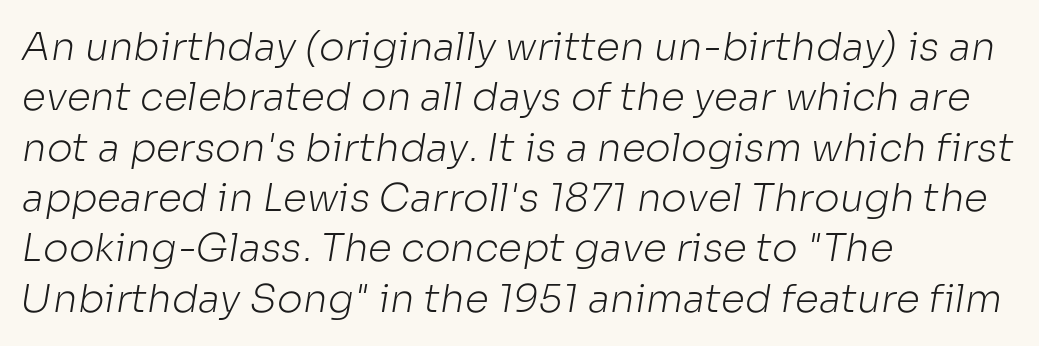
Q: Is the text bold? A: No.
Q: Is the typeface a serif or a sans-serif typeface? A: Sans-serif.
Q: Is the text underlined? A: No.
Q: How is the paragraph aligned? A: Left-aligned.
Q: Is the spacing between letters normal or unusually wide? A: Normal.
Q: Is the spacing between lines tight, normal or loose? A: Normal.
Q: Width (condensed, normal, or wide)? A: Normal.
Q: Stroke contrast? A: Low.
Q: x-height? A: Medium.
Q: Monospaced? A: No.
